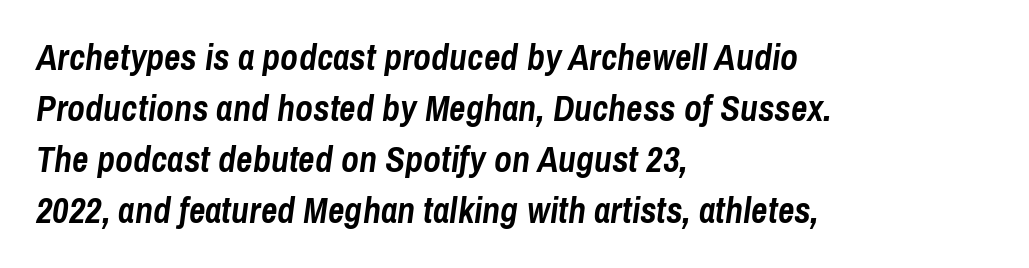
{"italic": "yes", "lean": "right", "slant_degrees": 8, "bold": "yes", "weight": "semibold", "width": "condensed", "stroke_contrast": "low", "x_height": "medium", "monospaced": "no", "underline": "no", "align": "left", "line_spacing": "normal", "line_spacing_ratio": 1.42, "letter_spacing": "normal", "letter_spacing_em": 0.0, "glyph_px": 36}
